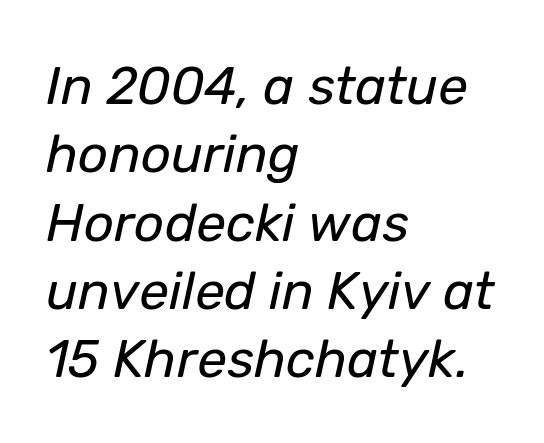
In terms of posture, this sample is oblique. Each word holds together tightly as a unit, with standard inter-letter gaps. The compositor pushed each line to the left boundary. Check under the words: just untouched page.
